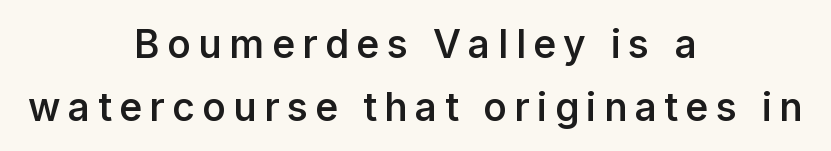
The image shows 39 px semibold sans-serif type, upright; set centered, normal line spacing (1.61x), not underlined; low stroke contrast and a medium x-height.
